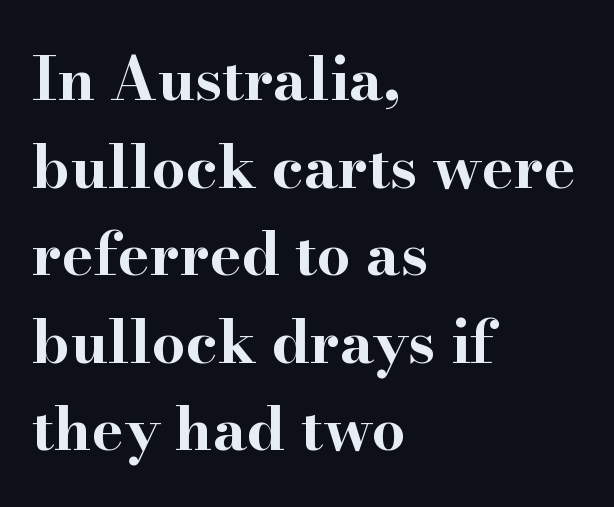
{"serif": "yes", "italic": "no", "bold": "yes", "weight": "bold", "width": "wide", "stroke_contrast": "high", "x_height": "small", "monospaced": "no", "underline": "no", "align": "left", "line_spacing": "normal", "line_spacing_ratio": 1.46, "letter_spacing": "normal", "letter_spacing_em": 0.0, "glyph_px": 60}
